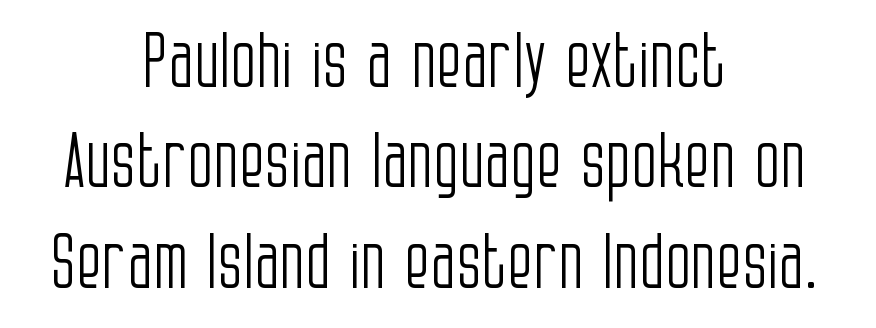
Q: Is the text bold? A: No.
Q: Is the text italic (slanted)? A: No, it is upright.
Q: Is the typeface a serif or a sans-serif typeface? A: Sans-serif.
Q: Is the text underlined? A: No.
Q: How is the paragraph aligned? A: Centered.
Q: Is the spacing between letters normal or unusually wide? A: Normal.
Q: Is the spacing between lines tight, normal or loose? A: Normal.
Q: Width (condensed, normal, or wide)? A: Condensed.
Q: Stroke contrast? A: Low.
Q: x-height? A: Large.
Q: Monospaced? A: No.
